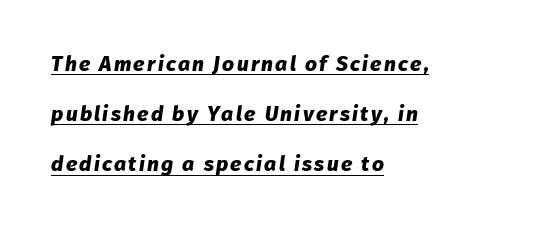
Look at the stroke-to-counter ratio: heavy, a bold. Is the type slanted? Yes — the strokes lean at a clear angle. Students, observe the line beneath the letters — that is underlining. Leading is clearly above the norm, producing a sparse column. The lines are quadded left.
